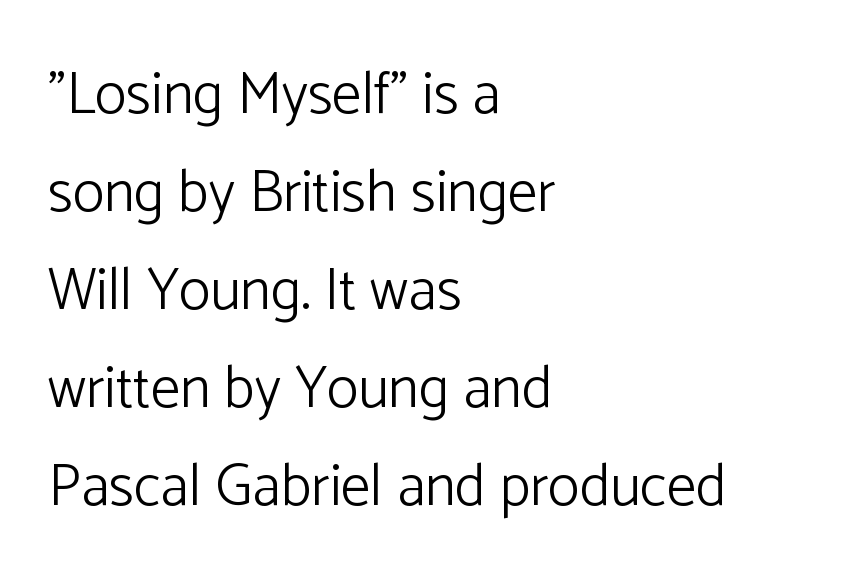
{"serif": "no", "italic": "no", "bold": "no", "weight": "light", "width": "normal", "stroke_contrast": "low", "x_height": "medium", "monospaced": "no", "underline": "no", "align": "left", "line_spacing": "normal", "line_spacing_ratio": 1.66, "letter_spacing": "normal", "letter_spacing_em": 0.0, "glyph_px": 59}
